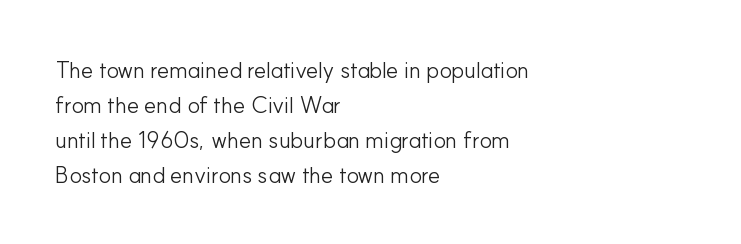
The image shows 23 px text type, upright; set left-aligned, normal line spacing (1.52x), normal letter spacing, not underlined.
